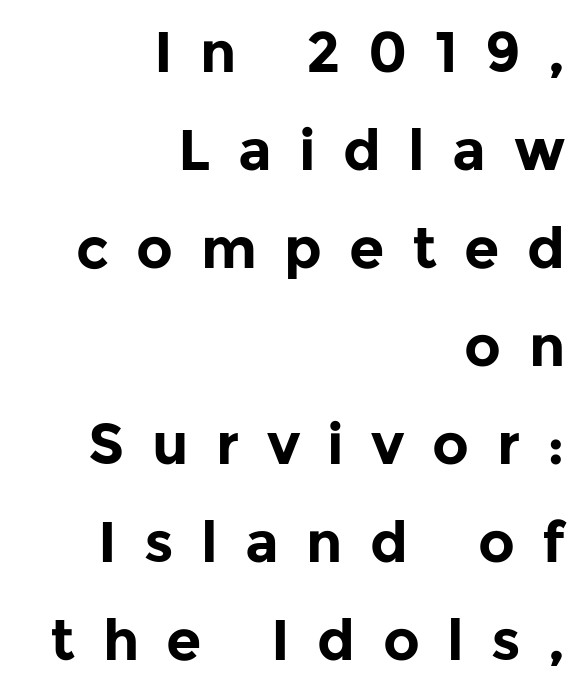
The image shows 57 px bold sans-serif type, upright; set right-aligned, line spacing 1.72x, unusually wide letter spacing (+0.48 em), not underlined; low stroke contrast and a medium x-height.
